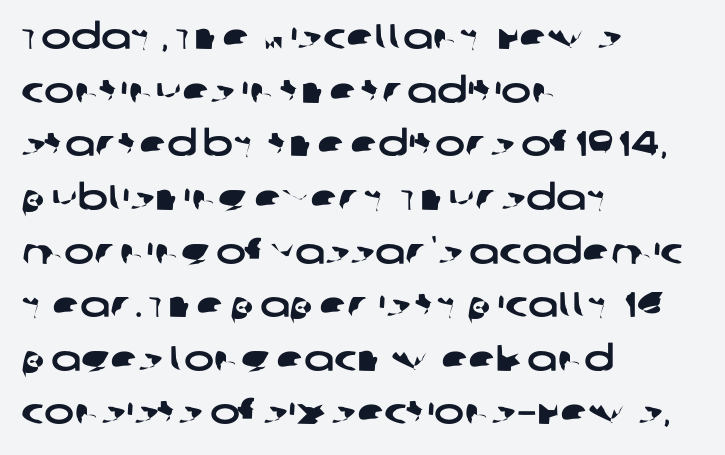
Typeset ragged right — the left edge is the straight one. Notice how descenders clear the ascenders below comfortably — that's standard leading. The face used here is proportionally spaced, like ordinary book or web type. Check under the words: just untouched page.
